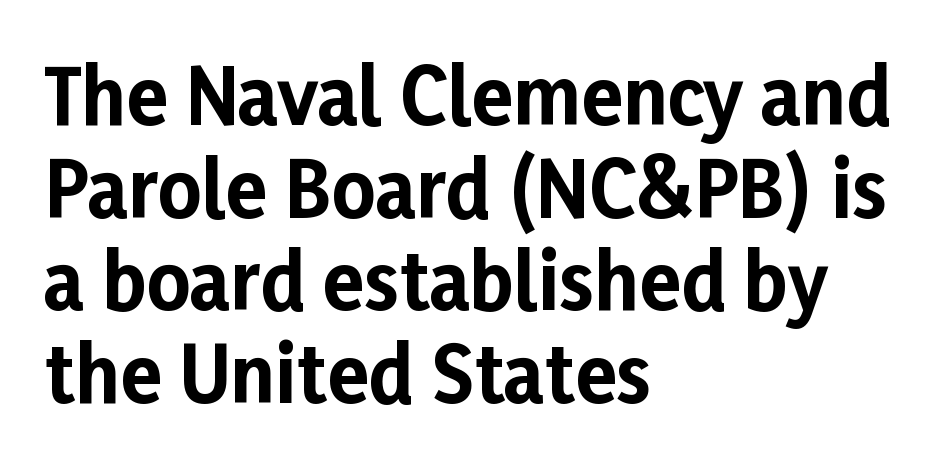
The image shows 76 px bold sans-serif type, upright; set left-aligned, line spacing 1.22x, normal letter spacing, not underlined; low stroke contrast and a medium x-height.
